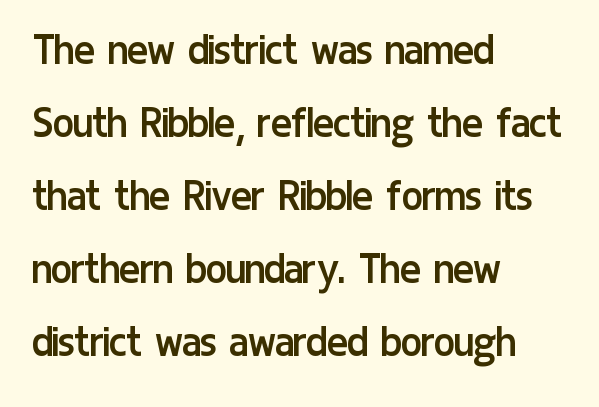
The image shows 49 px regular-weight, condensed sans-serif type, upright; set left-aligned, normal line spacing (1.49x), normal letter spacing, not underlined; low stroke contrast and a medium x-height.
